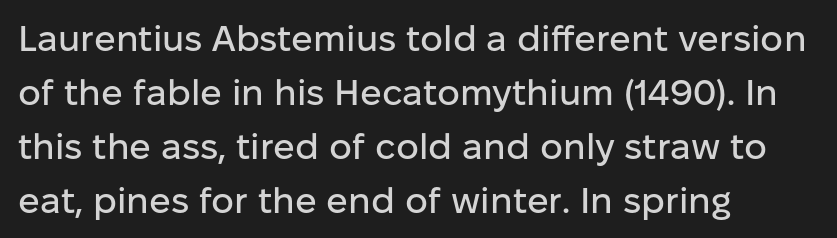
Spacing verdict: proportional, widths tailored to each character. Letterform terminals end flat and unadorned throughout the passage. Is there much room between lines? A standard amount, neither cramped nor airy. The text block is weighted toward the left margin, trailing off unevenly rightward. The specimen omits any rule beneath the text block's lines.
